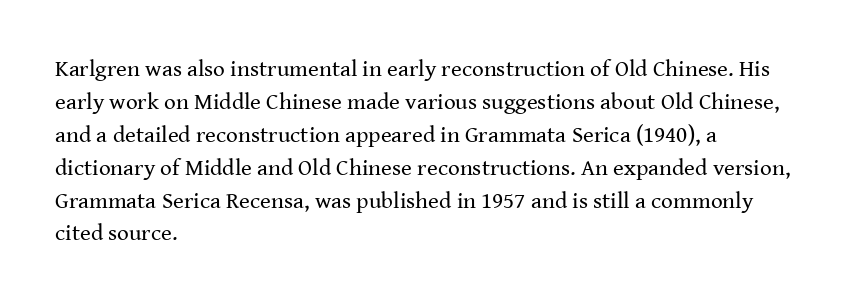
Q: Is the text bold? A: No.
Q: Is the text italic (slanted)? A: No, it is upright.
Q: Is the text underlined? A: No.
Q: How is the paragraph aligned? A: Left-aligned.
Q: Is the spacing between letters normal or unusually wide? A: Normal.
Q: Is the spacing between lines tight, normal or loose? A: Normal.
